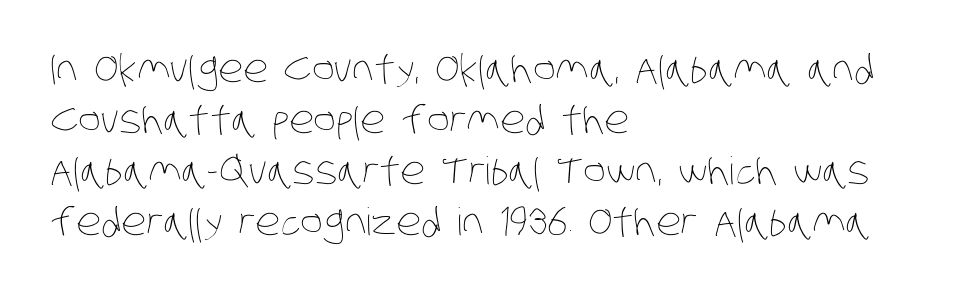
Do the characters align in a grid? No, the font is proportional. Regular leading. A student would call this left alignment; a typographer would say flush left, rag right. How are the letters spaced? Ordinarily, with no added tracking. Unmarked baselines from the first word to the last.
